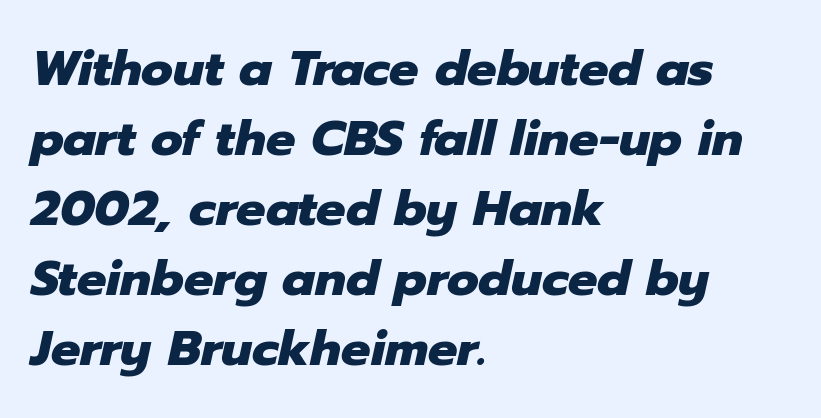
The image shows 49 px heavy type, italic (leaning right); set left-aligned, normal line spacing (1.43x), normal letter spacing, not underlined; low stroke contrast and a medium x-height.
